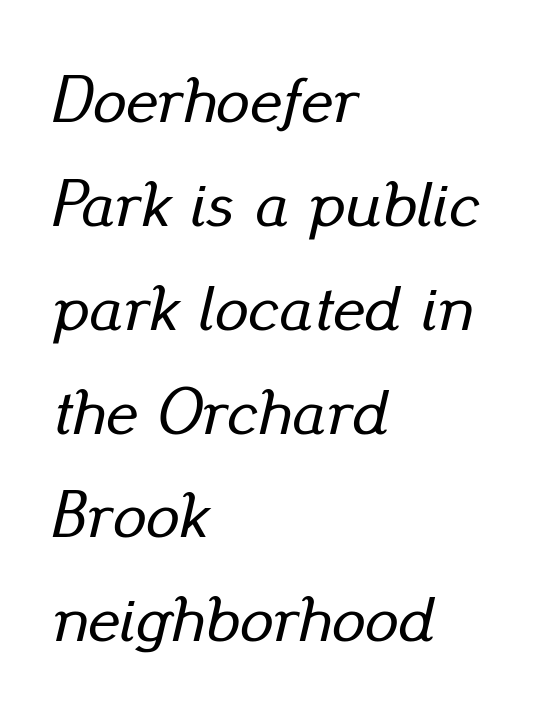
{"italic": "yes", "lean": "right", "slant_degrees": 13, "width": "normal", "stroke_contrast": "low", "x_height": "small", "monospaced": "no", "underline": "no", "align": "left", "line_spacing": "normal", "line_spacing_ratio": 1.55, "letter_spacing": "normal", "letter_spacing_em": 0.0, "glyph_px": 67}
